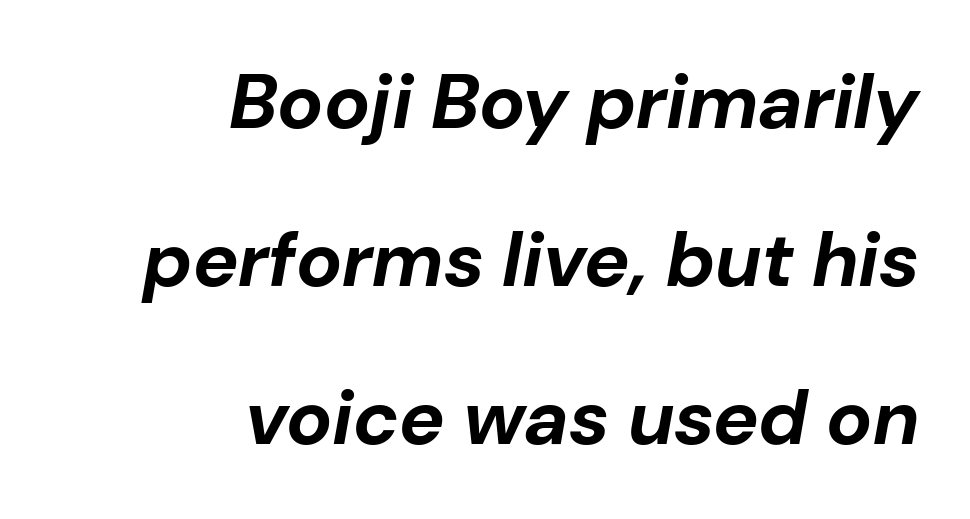
{"italic": "yes", "lean": "right", "slant_degrees": 10, "bold": "yes", "weight": "bold", "width": "normal", "stroke_contrast": "low", "x_height": "medium", "monospaced": "no", "underline": "no", "align": "right", "line_spacing": "loose", "line_spacing_ratio": 2.05, "letter_spacing": "normal", "letter_spacing_em": 0.0, "glyph_px": 77}
